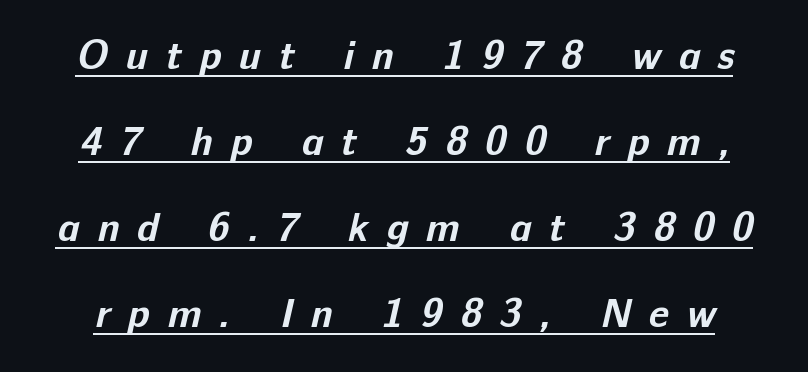
Q: Is the text bold? A: Yes.
Q: Is the typeface a serif or a sans-serif typeface? A: Sans-serif.
Q: Is the text underlined? A: Yes.
Q: Is the spacing between letters normal or unusually wide? A: Unusually wide.
Q: Is the spacing between lines tight, normal or loose? A: Loose.
Q: Width (condensed, normal, or wide)? A: Normal.
Q: Stroke contrast? A: Low.
Q: x-height? A: Medium.
Q: Monospaced? A: No.
